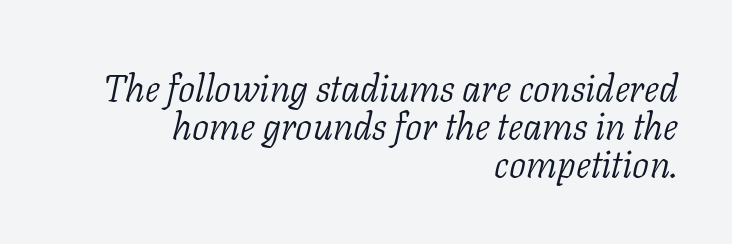
Each letter's strokes conclude with small projecting serifs. Nothing unusual about the tracking: characters are spaced as the font intends. This rendering uses right alignment, leaving the left contour irregular. Vertical stems look standard width or narrower in stroke.
